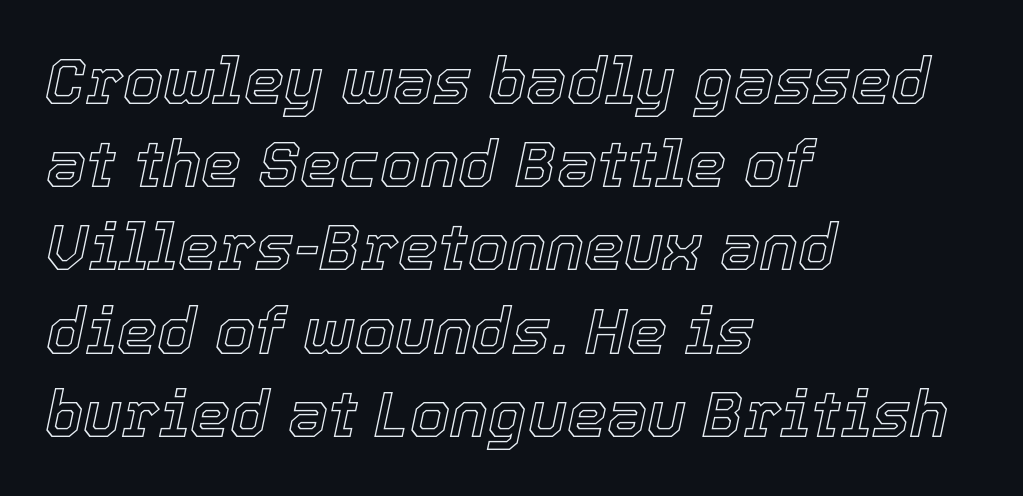
The image shows 64 px text type, italic (leaning right); set left-aligned, normal line spacing (1.3x), normal letter spacing, not underlined; a medium x-height.
